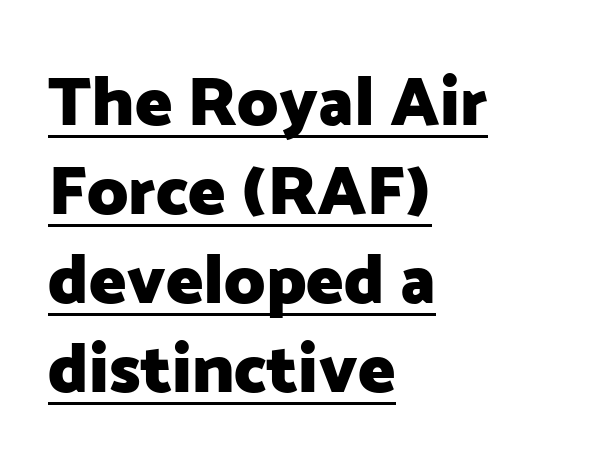
No italicization has been applied; the sample stays upright. The rendering uses a bold face; every stroke is thick and dark. This block has exactly the height ordinary leading produces. Looks like regular typesetting: each glyph gets only the width it needs.
